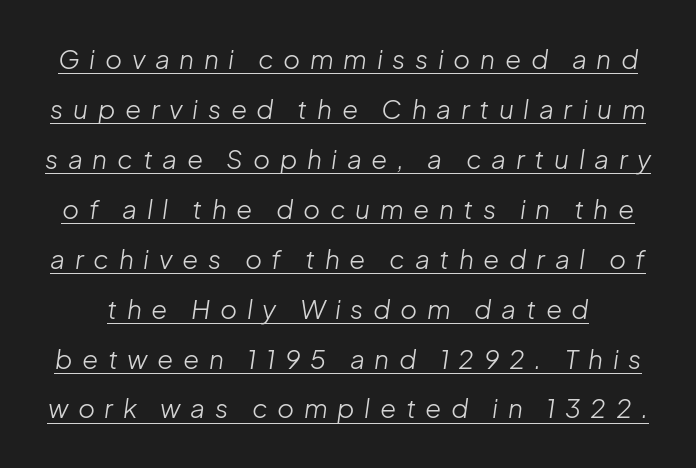
You can tell it's italic because the verticals aren't actually vertical. Does extra space separate the letters? Yes, quite a lot of it. The space between consecutive lines is lavish. A baseline rule has been typeset under these characters. The characters are drawn with everyday or finer stroke widths.
